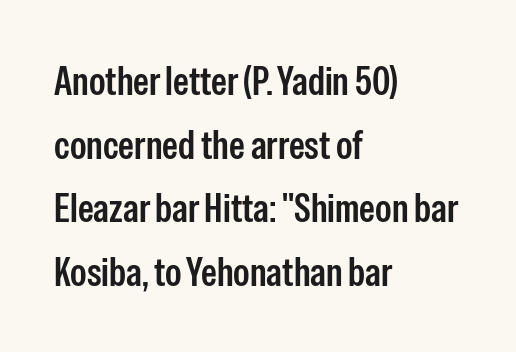
The image shows 40 px condensed sans-serif type, upright; set left-aligned, normal line spacing (1.59x), normal letter spacing, not underlined; low stroke contrast and a medium x-height.
